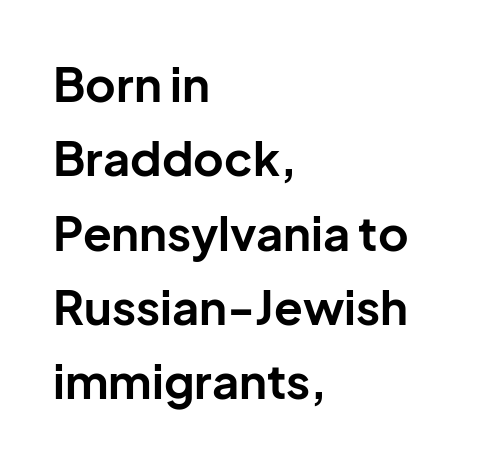
Q: Is the text bold? A: Yes.
Q: Is the text italic (slanted)? A: No, it is upright.
Q: Is the typeface a serif or a sans-serif typeface? A: Sans-serif.
Q: Is the text underlined? A: No.
Q: How is the paragraph aligned? A: Left-aligned.
Q: Is the spacing between letters normal or unusually wide? A: Normal.
Q: Is the spacing between lines tight, normal or loose? A: Normal.
Q: Width (condensed, normal, or wide)? A: Normal.
Q: Stroke contrast? A: Low.
Q: x-height? A: Medium.
Q: Monospaced? A: No.
